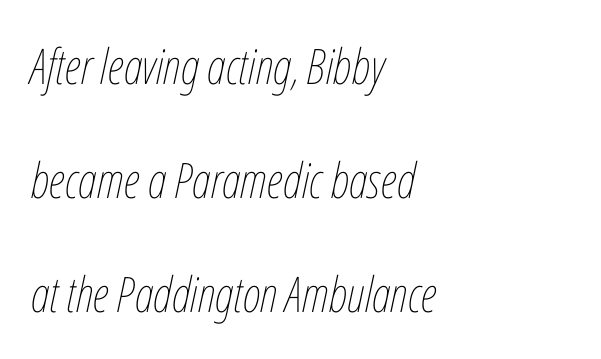
The lines in this sample share a left origin and differ only in where they stop. Does the leading feel generous? Absolutely, it's lavish. What stands out about the letter spacing? Nothing — it is the standard amount. Spacing verdict: proportional, widths tailored to each character. Only glyphs here, with clear space below each row.
